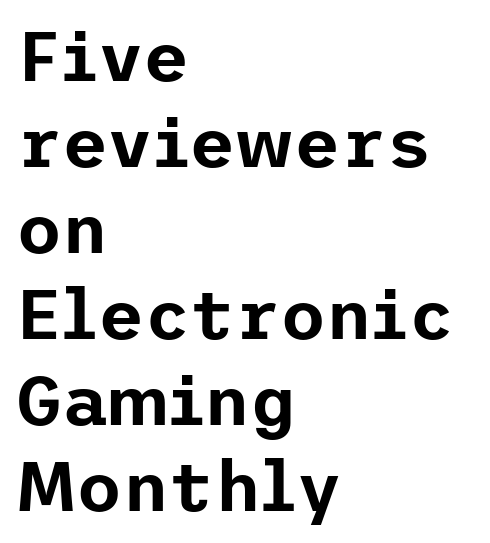
In terms of letterspacing, this is plain default setting. Designer's note — italics off, roman on. The strip under each line holds only bare page. A student would call this left alignment; a typographer would say flush left, rag right. The font family rendered here belongs to the sans-serif group.
